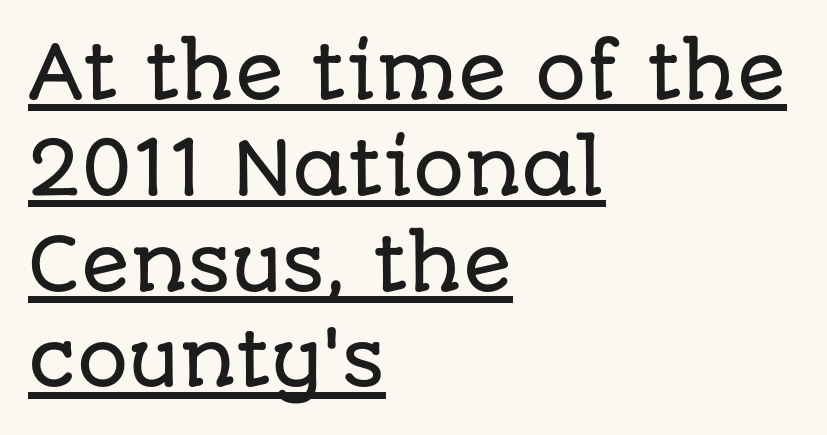
Q: Is the text italic (slanted)? A: No, it is upright.
Q: Is the typeface a serif or a sans-serif typeface? A: Sans-serif.
Q: Is the text underlined? A: Yes.
Q: How is the paragraph aligned? A: Left-aligned.
Q: Is the spacing between letters normal or unusually wide? A: Normal.
Q: Is the spacing between lines tight, normal or loose? A: Normal.
Q: Width (condensed, normal, or wide)? A: Normal.
Q: Stroke contrast? A: Low.
Q: x-height? A: Large.
Q: Monospaced? A: No.
